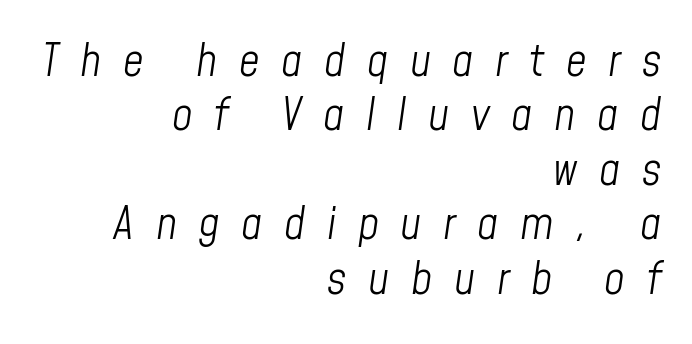
The strokes carry an ordinary text weight at most. The tracking jumps out immediately: characters are airy and widely separated. Rendered with sloped, italic letterforms. The gap between lines stays unmarked.
